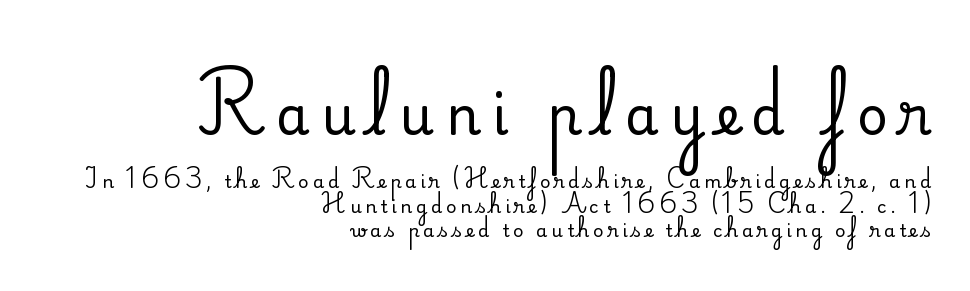
Q: Is the text italic (slanted)? A: No, it is upright.
Q: Is the typeface a serif or a sans-serif typeface? A: Serif.
Q: Is the text underlined? A: No.
Q: How is the paragraph aligned? A: Right-aligned.
Q: Is the spacing between letters normal or unusually wide? A: Unusually wide.
Q: Is the spacing between lines tight, normal or loose? A: Normal.
Q: Which block of text is set in a larger size, the first (top) or the second (bottom)? A: The first (top) one.
Q: Width (condensed, normal, or wide)? A: Normal.
Q: Stroke contrast? A: Medium.
Q: x-height? A: Small.
Q: Monospaced? A: No.
